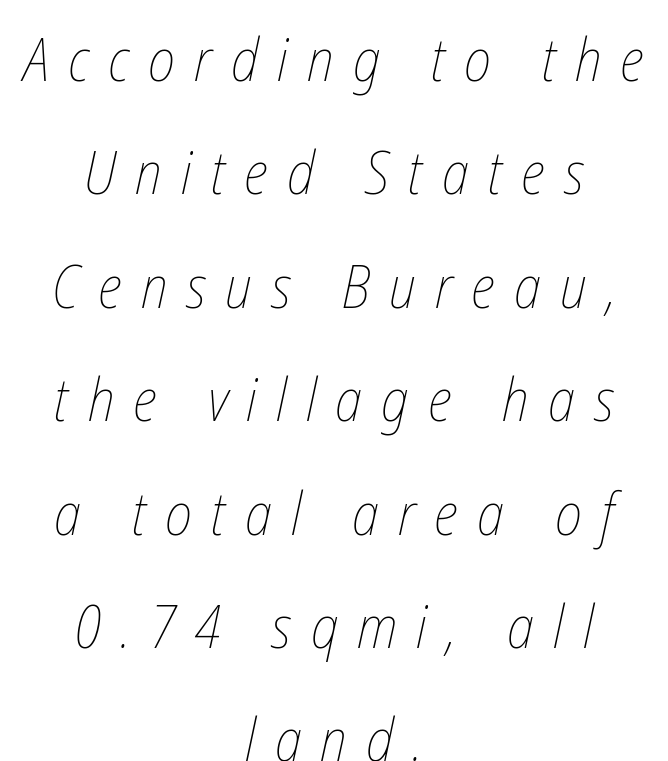
{"bold": "no", "weight": "thin", "width": "condensed", "stroke_contrast": "low", "x_height": "medium", "monospaced": "no", "underline": "no", "align": "center", "line_spacing_ratio": 1.89, "letter_spacing": "wide", "letter_spacing_em": 0.32, "glyph_px": 60}
